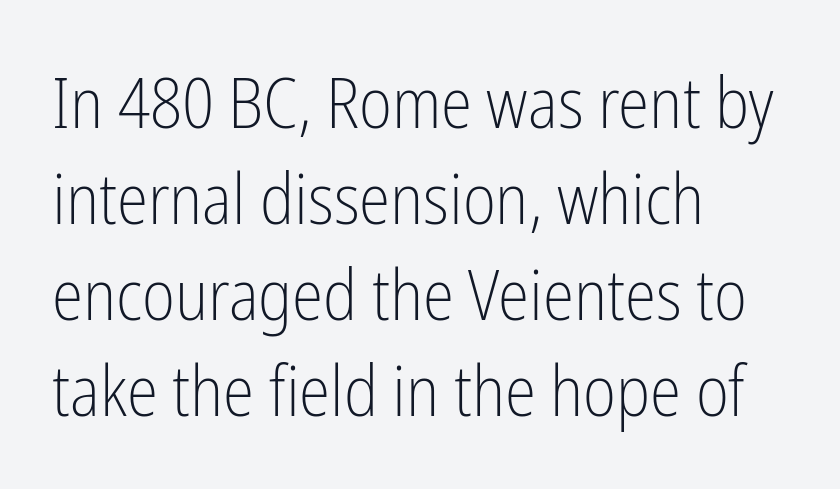
This sample keeps an unexceptional amount of space between lines. Is there any slant? The stems are plumb. Each line starts at the same left margin while the right side varies. Nothing sits at the stroke ends, so this counts as sans-serif. The passage shown is typed in a proportional face where columns would drift. Letter spacing: default.
